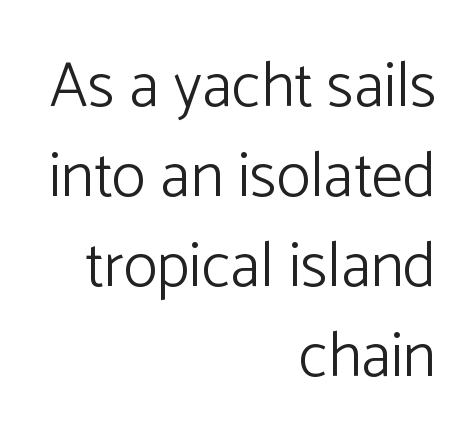
Q: Is the text bold? A: No.
Q: Is the text italic (slanted)? A: No, it is upright.
Q: Is the typeface a serif or a sans-serif typeface? A: Sans-serif.
Q: Is the text underlined? A: No.
Q: How is the paragraph aligned? A: Right-aligned.
Q: Is the spacing between letters normal or unusually wide? A: Normal.
Q: Is the spacing between lines tight, normal or loose? A: Normal.
Q: Width (condensed, normal, or wide)? A: Normal.
Q: Stroke contrast? A: Low.
Q: x-height? A: Medium.
Q: Monospaced? A: No.
